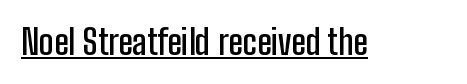
The image shows 34 px semibold, condensed sans-serif type, upright; set normal letter spacing, underlined; low stroke contrast and a medium x-height.
